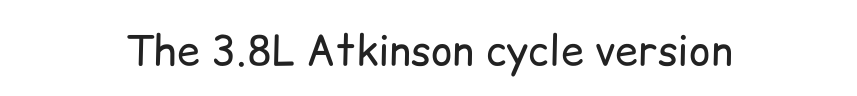
The image shows 41 px regular-weight sans-serif type, upright; set centered, normal letter spacing, not underlined; low stroke contrast and a medium x-height.
